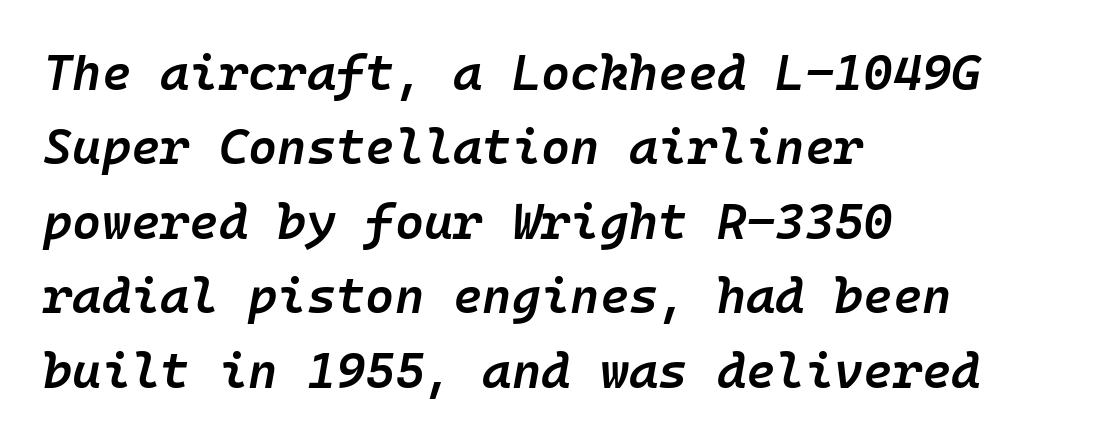
Q: Is the text bold? A: Semi-bold.
Q: Is the text italic (slanted)? A: Yes, it leans right by about 10 degrees.
Q: Is the text underlined? A: No.
Q: How is the paragraph aligned? A: Left-aligned.
Q: Is the spacing between letters normal or unusually wide? A: Normal.
Q: Is the spacing between lines tight, normal or loose? A: Normal.
Q: Width (condensed, normal, or wide)? A: Normal.
Q: Stroke contrast? A: Low.
Q: x-height? A: Medium.
